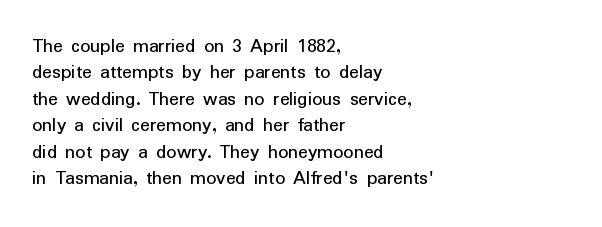
The image shows 20 px text type, upright; set left-aligned, normal line spacing (1.32x), normal letter spacing, not underlined.
